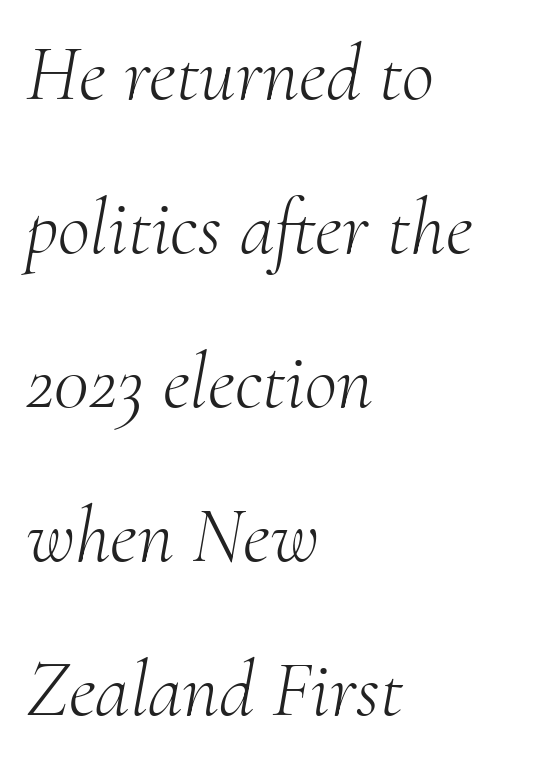
The image shows 79 px light serif type, italic (leaning right); set left-aligned, loose line spacing (1.95x), normal letter spacing, not underlined; medium stroke contrast and a small x-height.
